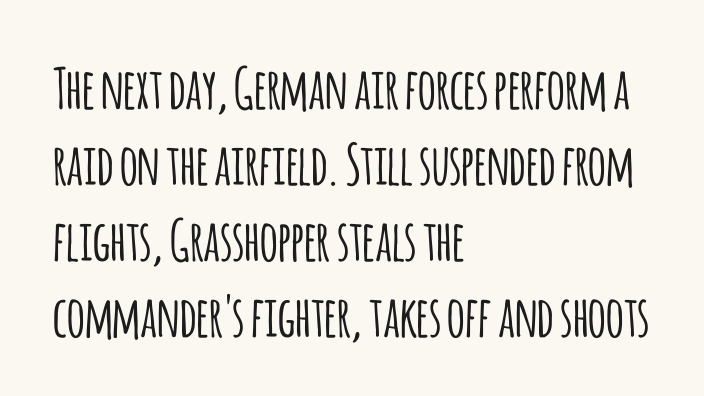
{"serif": "no", "italic": "no", "width": "condensed", "stroke_contrast": "low", "x_height": "large", "monospaced": "no", "underline": "no", "align": "left", "line_spacing": "normal", "line_spacing_ratio": 1.36, "letter_spacing": "normal", "letter_spacing_em": 0.0, "glyph_px": 56}
